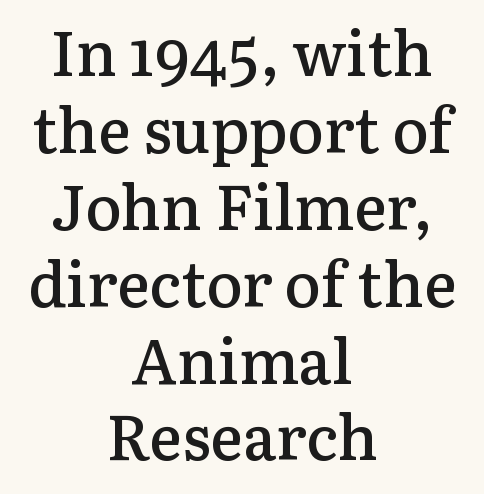
Q: Is the text bold? A: Semi-bold.
Q: Is the text italic (slanted)? A: No, it is upright.
Q: Is the typeface a serif or a sans-serif typeface? A: Serif.
Q: Is the text underlined? A: No.
Q: How is the paragraph aligned? A: Centered.
Q: Is the spacing between letters normal or unusually wide? A: Normal.
Q: Width (condensed, normal, or wide)? A: Normal.
Q: Stroke contrast? A: Low.
Q: x-height? A: Medium.
Q: Monospaced? A: No.
